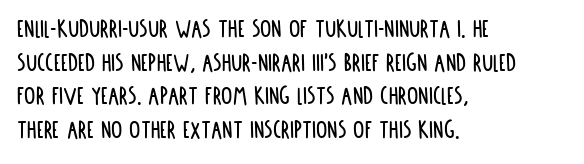
The image shows 28 px condensed sans-serif type, upright; set left-aligned, line spacing 1.2x, normal letter spacing, not underlined; low stroke contrast and a large x-height.
